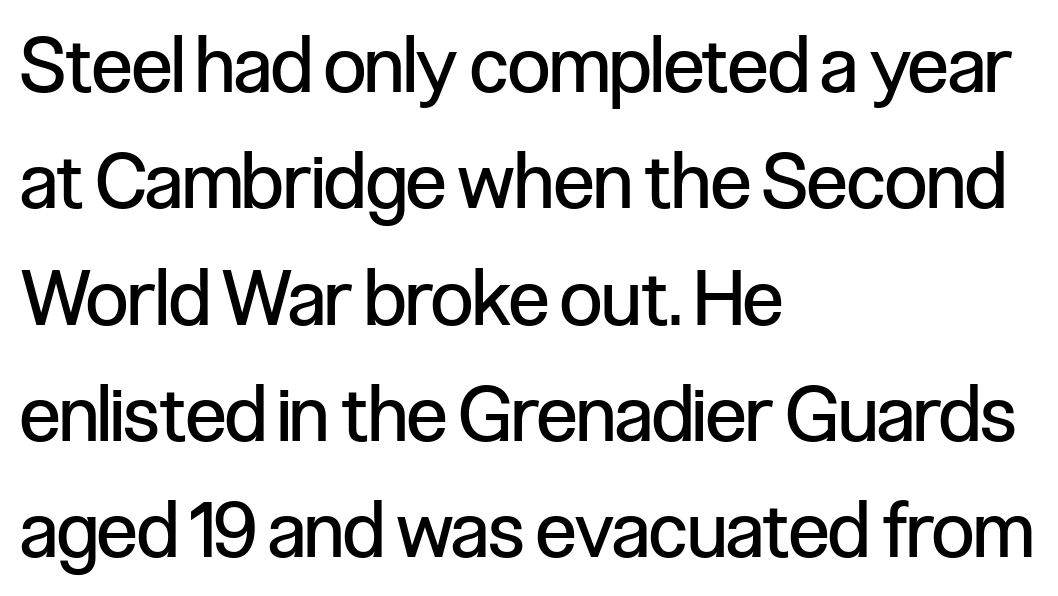
Q: Is the text bold? A: No.
Q: Is the text italic (slanted)? A: No, it is upright.
Q: Is the typeface a serif or a sans-serif typeface? A: Sans-serif.
Q: Is the text underlined? A: No.
Q: How is the paragraph aligned? A: Left-aligned.
Q: Is the spacing between letters normal or unusually wide? A: Normal.
Q: Is the spacing between lines tight, normal or loose? A: Normal.
Q: Width (condensed, normal, or wide)? A: Condensed.
Q: Stroke contrast? A: Low.
Q: x-height? A: Medium.
Q: Monospaced? A: No.
